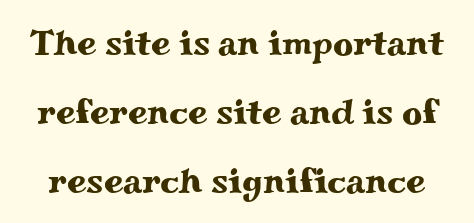
{"serif": "yes", "italic": "no", "width": "wide", "stroke_contrast": "medium", "x_height": "small", "monospaced": "no", "underline": "no", "line_spacing": "loose", "line_spacing_ratio": 1.97, "letter_spacing": "normal", "letter_spacing_em": 0.0, "glyph_px": 35}
